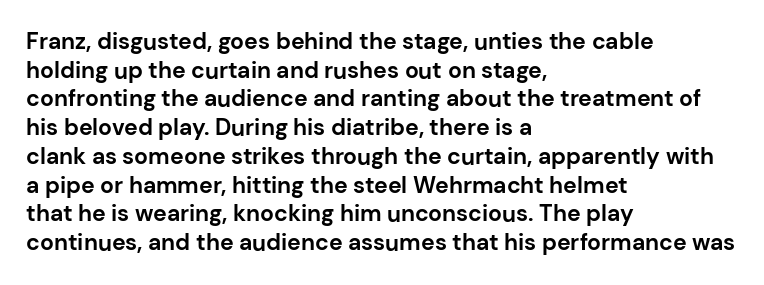
Q: Is the text bold? A: Yes.
Q: Is the text italic (slanted)? A: No, it is upright.
Q: Is the text underlined? A: No.
Q: How is the paragraph aligned? A: Left-aligned.
Q: Is the spacing between letters normal or unusually wide? A: Normal.
Q: Is the spacing between lines tight, normal or loose? A: Normal.
